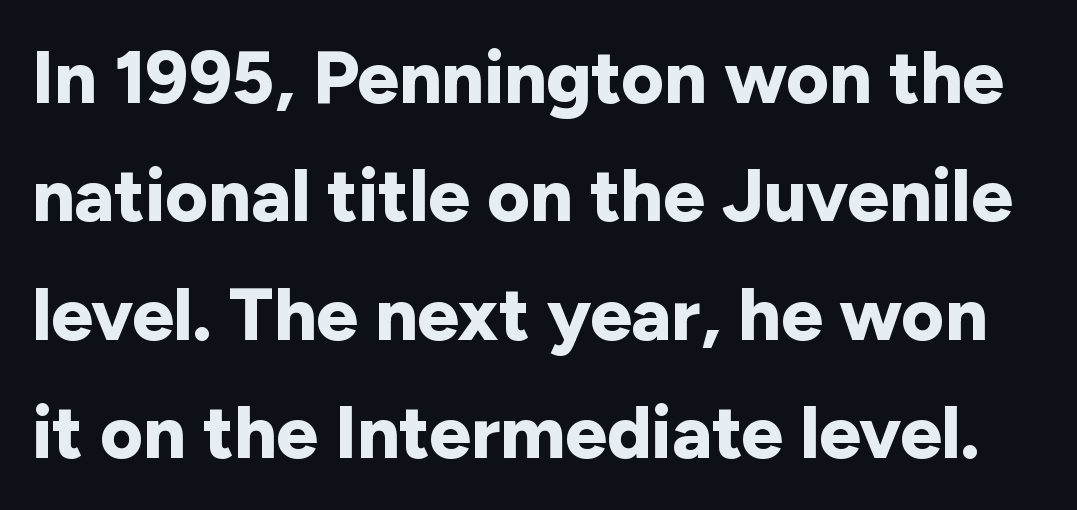
{"serif": "no", "italic": "no", "bold": "yes", "weight": "bold", "width": "normal", "stroke_contrast": "low", "x_height": "medium", "monospaced": "no", "underline": "no", "line_spacing": "normal", "line_spacing_ratio": 1.6, "letter_spacing": "normal", "letter_spacing_em": 0.0, "glyph_px": 74}
